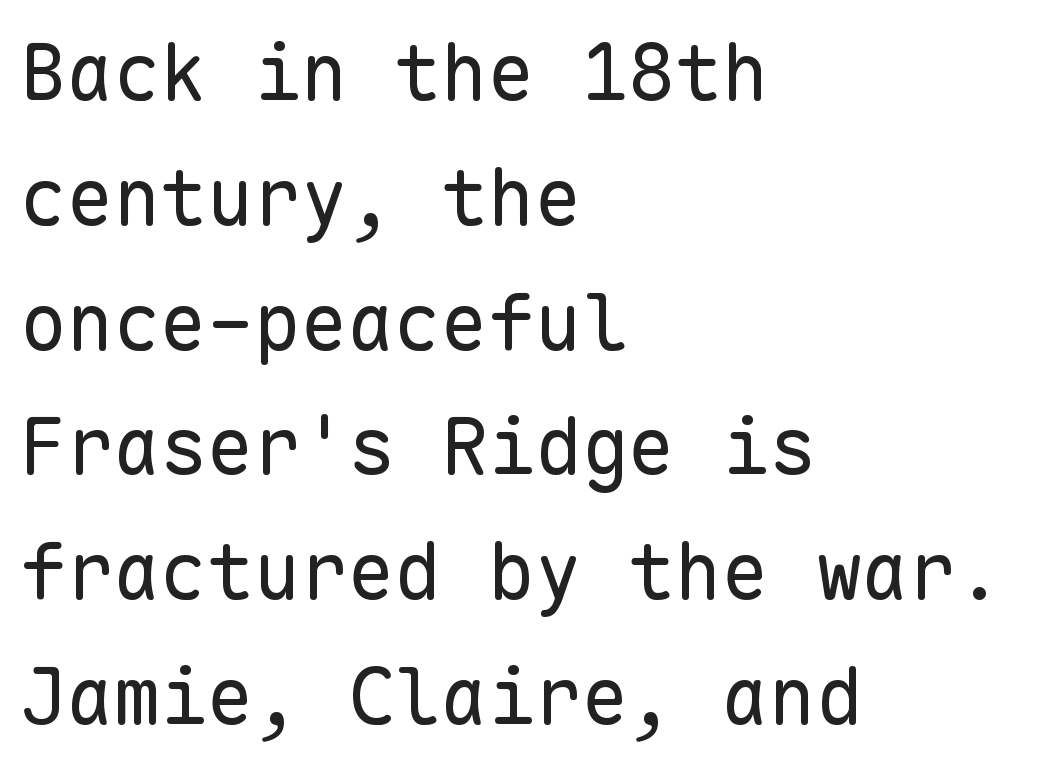
Underline: absent. Letters have the restrained weight of plain body copy at most. Whoever set this chose a conventional vertical rhythm. In terms of letterform style, serifs are entirely absent. This sample is left-justified, so line endings fall wherever the words run out. Letter spacing: default.
